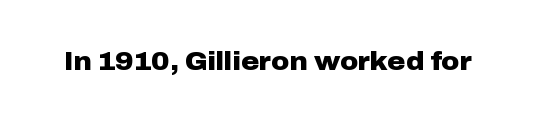
Q: Is the text bold? A: Yes.
Q: Is the text italic (slanted)? A: No, it is upright.
Q: Is the text underlined? A: No.
Q: Is the spacing between letters normal or unusually wide? A: Normal.
